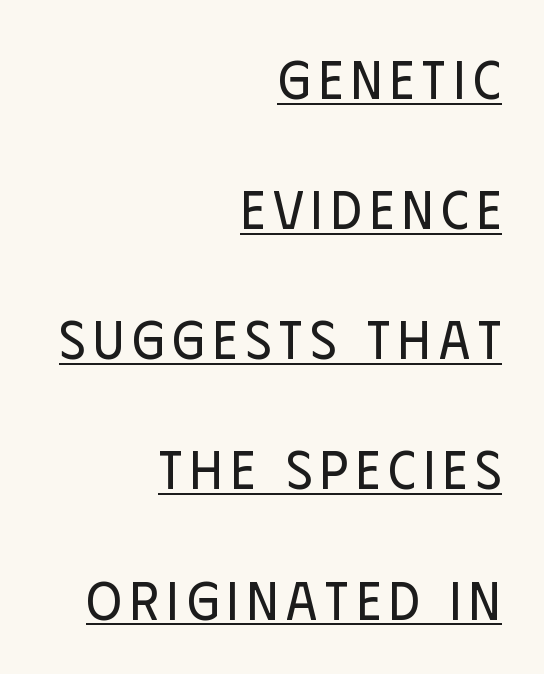
{"serif": "no", "italic": "no", "bold": "no", "weight": "regular", "width": "condensed", "stroke_contrast": "low", "x_height": "large", "monospaced": "no", "underline": "yes", "align": "right", "line_spacing": "loose", "line_spacing_ratio": 2.41, "glyph_px": 54}
